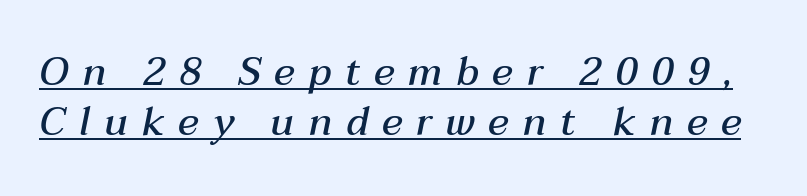
The image shows 39 px semibold type, italic (leaning right); set normal line spacing (1.29x), unusually wide letter spacing (+0.35 em), underlined; medium stroke contrast and a medium x-height.
